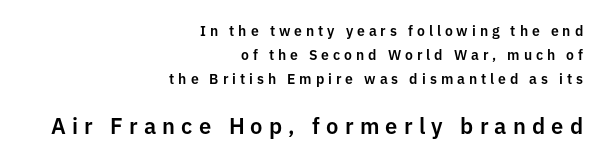
The line texture is sparse and dotted thanks to wide tracking. The ragged edge is on the left, which tells us the setting is flush right. Honestly, there is no underline to notice here at all. Bigger letters appear in the bottom chunk; the top chunk is reduced. The vertical gap from one line to the next is medium.
